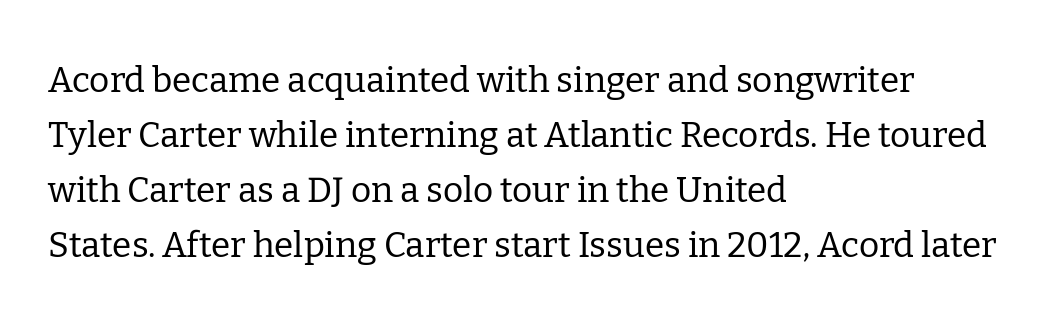
{"serif": "yes", "italic": "no", "bold": "no", "weight": "regular", "width": "normal", "stroke_contrast": "low", "x_height": "medium", "monospaced": "no", "underline": "no", "align": "left", "line_spacing": "normal", "line_spacing_ratio": 1.57, "letter_spacing": "normal", "letter_spacing_em": 0.0, "glyph_px": 35}
